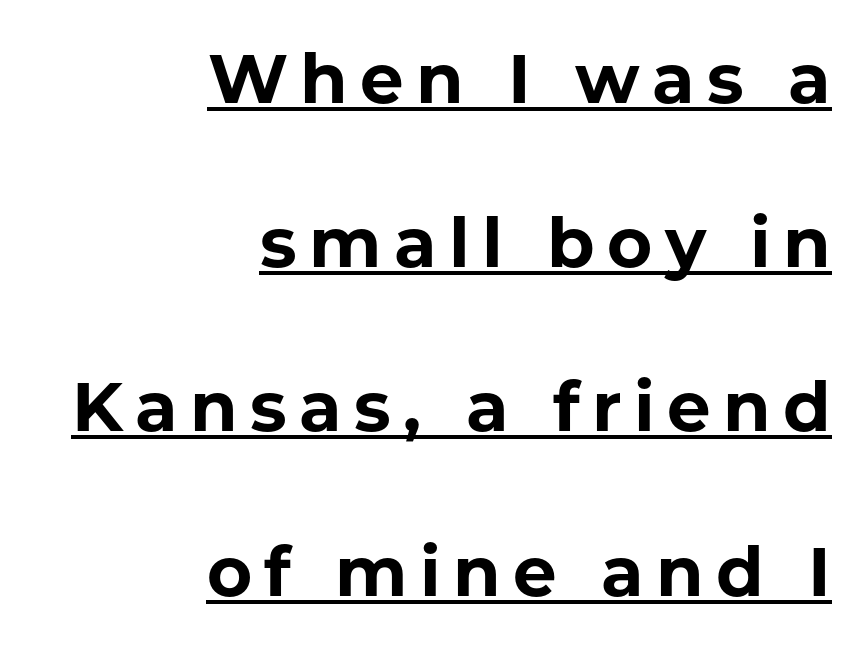
The letters advance in unequal steps, a hallmark of proportional type. Check where the strokes stop: nothing finishes them off — pure sans. Leading: increased. Italic? Not at all — the glyphs are vertical.
